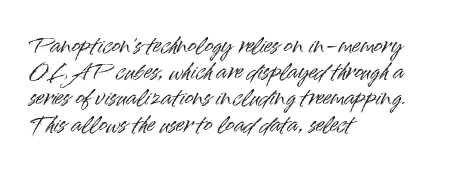
A typesetter would call this leading conventional body-copy spacing. This rendering uses left alignment, leaving the right contour irregular. The letterforms sit shoulder to shoulder at normal distance. Decoration check: the copy has no underline.
